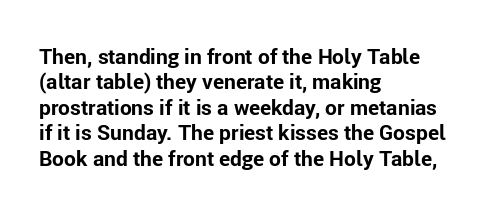
The gaps between neighbouring characters are ordinary and unremarkable. Heavy, bold letterforms. Posture: straight, roman, zero tilt. Caption: multi-line text, flush left, ragged right. Clear beneath every line of the passage.
